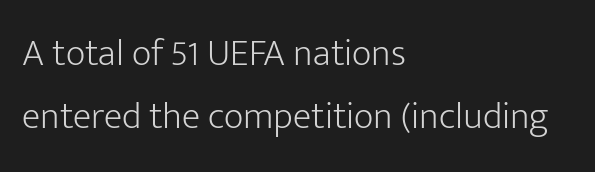
{"serif": "no", "italic": "no", "bold": "no", "weight": "light", "width": "normal", "stroke_contrast": "low", "x_height": "medium", "monospaced": "no", "underline": "no", "align": "left", "line_spacing": "normal", "line_spacing_ratio": 1.67, "letter_spacing": "normal", "letter_spacing_em": 0.0, "glyph_px": 38}
